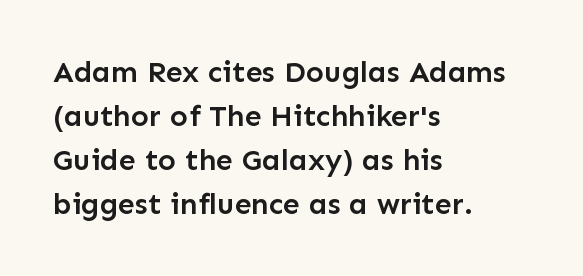
{"serif": "no", "italic": "no", "bold": "semi", "weight": "semibold", "width": "normal", "stroke_contrast": "low", "x_height": "medium", "monospaced": "no", "underline": "no", "align": "left", "line_spacing": "normal", "line_spacing_ratio": 1.47, "letter_spacing": "normal", "letter_spacing_em": 0.0, "glyph_px": 30}
